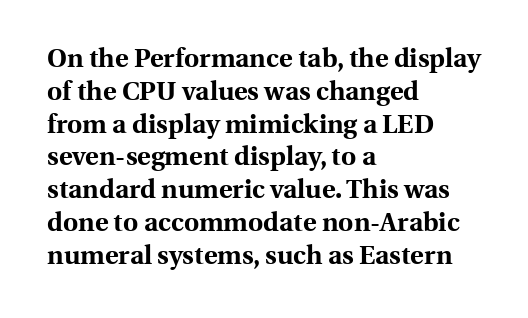
{"italic": "no", "bold": "yes", "underline": "no", "align": "left", "line_spacing": "normal", "line_spacing_ratio": 1.26, "letter_spacing": "normal", "letter_spacing_em": 0.0, "glyph_px": 26}
